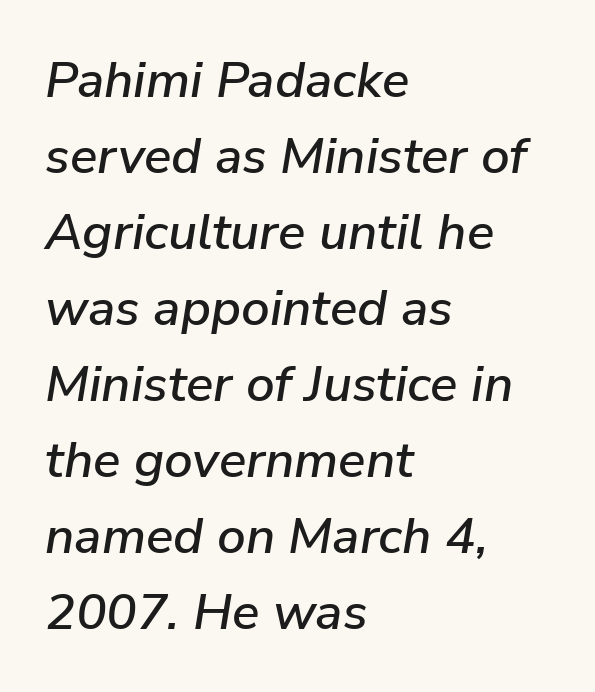
{"italic": "yes", "lean": "right", "slant_degrees": 9, "width": "normal", "stroke_contrast": "low", "x_height": "medium", "monospaced": "no", "underline": "no", "align": "left", "line_spacing": "normal", "line_spacing_ratio": 1.49, "letter_spacing": "normal", "letter_spacing_em": 0.0, "glyph_px": 51}
